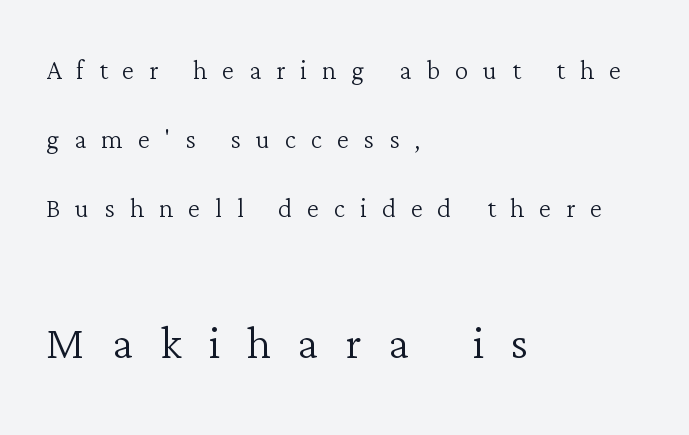
{"serif": "yes", "italic": "no", "bold": "no", "weight": "light", "width": "normal", "stroke_contrast": "low", "x_height": "medium", "monospaced": "no", "underline": "no", "align": "left", "line_spacing": "loose", "line_spacing_ratio": 2.03, "letter_spacing": "wide", "letter_spacing_em": 0.44, "larger_block": "second", "size_ratio": 1.76, "glyph_px": 60}
